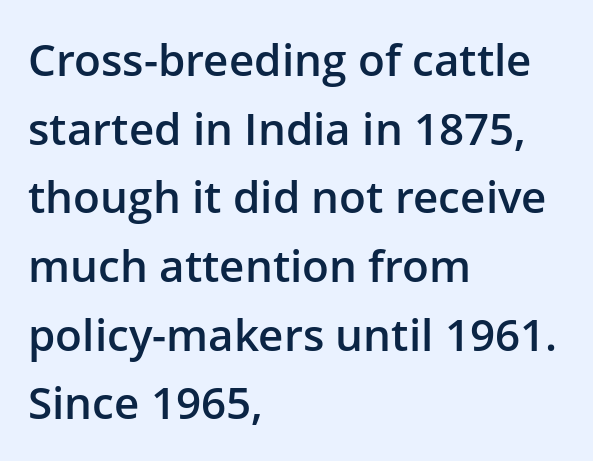
Q: Is the text bold? A: Semi-bold.
Q: Is the text italic (slanted)? A: No, it is upright.
Q: Is the typeface a serif or a sans-serif typeface? A: Sans-serif.
Q: Is the text underlined? A: No.
Q: How is the paragraph aligned? A: Left-aligned.
Q: Is the spacing between letters normal or unusually wide? A: Normal.
Q: Is the spacing between lines tight, normal or loose? A: Normal.
Q: Width (condensed, normal, or wide)? A: Normal.
Q: Stroke contrast? A: Low.
Q: x-height? A: Medium.
Q: Monospaced? A: No.
